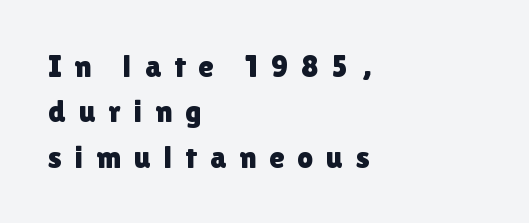
The image shows 31 px sans-serif type, upright; set left-aligned, normal line spacing (1.46x), unusually wide letter spacing (+0.42 em), not underlined; low stroke contrast and a medium x-height.
